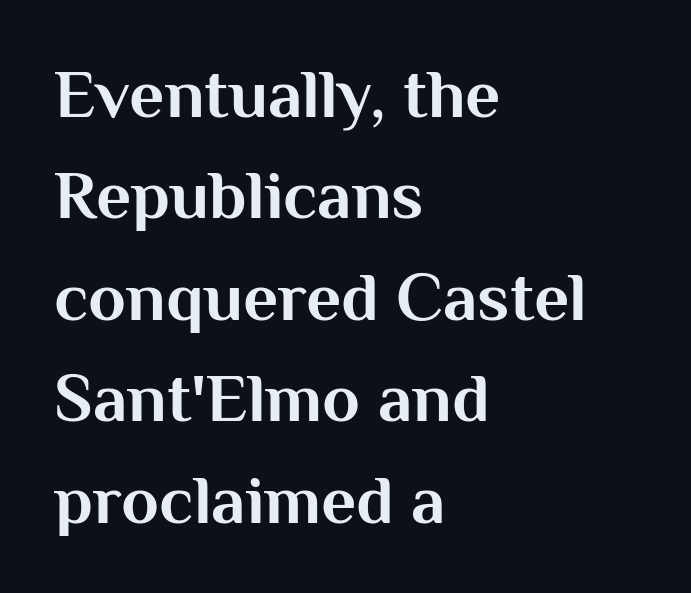
In terms of letterform style, serifs are entirely absent. Words float on clear page, feet unadorned. Heft: maximum for text — a bold. Casual observation: everything's shoved over to the left. The rows are spaced the way most documents space them.
